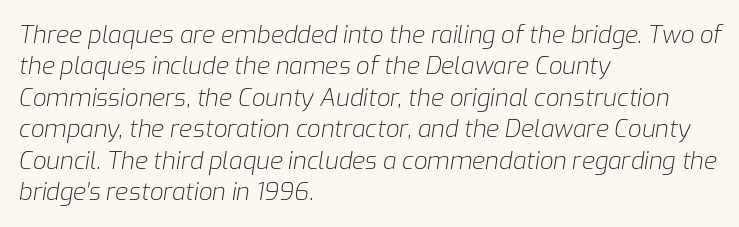
The image shows 24 px text type, italic (leaning right); set left-aligned, normal line spacing (1.31x), normal letter spacing, not underlined.
